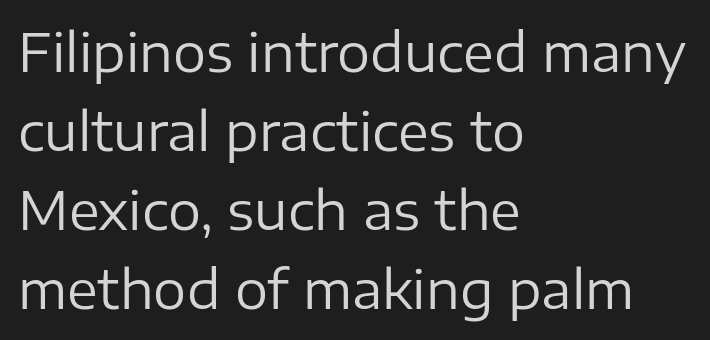
The image shows 52 px regular-weight sans-serif type, upright; set left-aligned, normal line spacing (1.52x), normal letter spacing, not underlined; low stroke contrast and a medium x-height.
